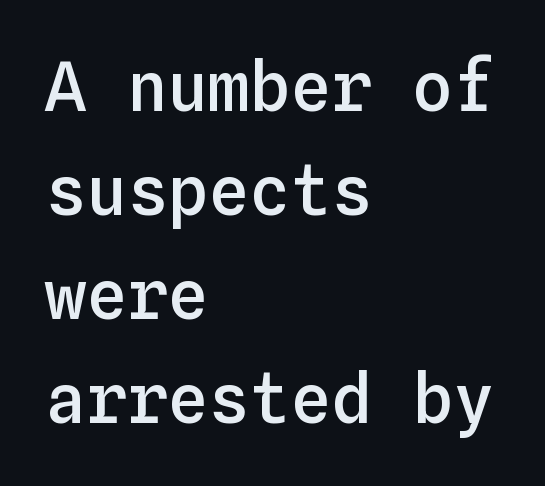
The paragraph shown leans on its left margin. Only glyphs here, with clear space below each row. The characters look somewhat weighty, a semibold short of true bold. Glyph-to-glyph distance matches everyday printed text. The space between consecutive lines is moderate. These lines were composed using upright roman letters.
